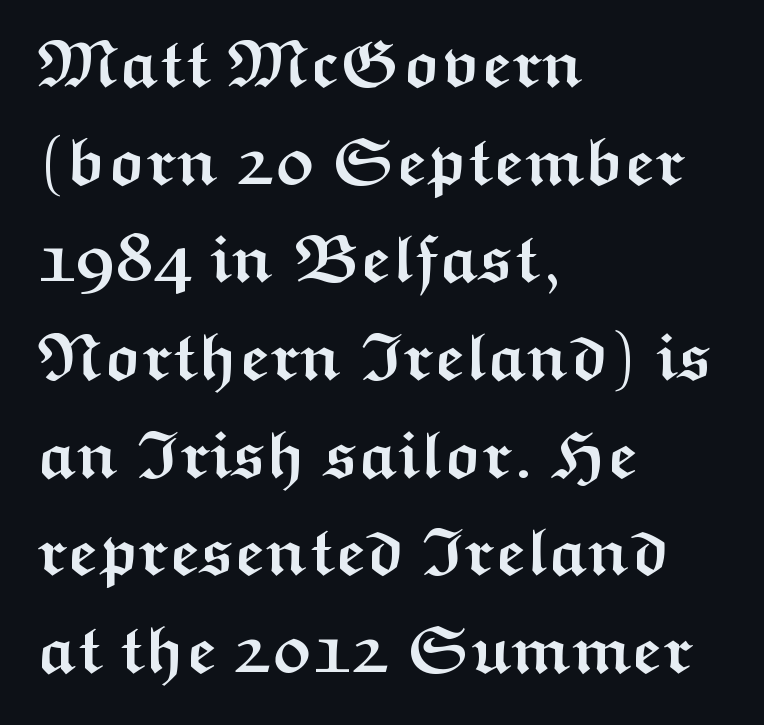
Q: Is the text bold? A: Yes.
Q: Is the text italic (slanted)? A: No, it is upright.
Q: Is the typeface a serif or a sans-serif typeface? A: Sans-serif.
Q: Is the text underlined? A: No.
Q: How is the paragraph aligned? A: Left-aligned.
Q: Is the spacing between letters normal or unusually wide? A: Normal.
Q: Is the spacing between lines tight, normal or loose? A: Normal.
Q: Width (condensed, normal, or wide)? A: Wide.
Q: Stroke contrast? A: Medium.
Q: x-height? A: Medium.
Q: Monospaced? A: No.
